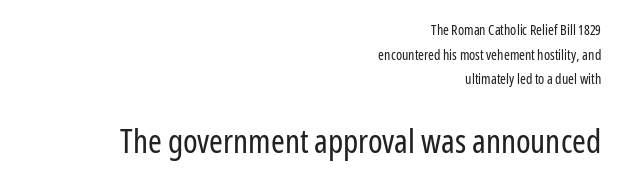
{"serif": "no", "italic": "no", "bold": "no", "weight": "regular", "width": "condensed", "stroke_contrast": "low", "x_height": "medium", "monospaced": "no", "underline": "no", "align": "right", "line_spacing_ratio": 1.76, "letter_spacing": "normal", "letter_spacing_em": 0.0, "larger_block": "second", "size_ratio": 2.36, "glyph_px": 33}
